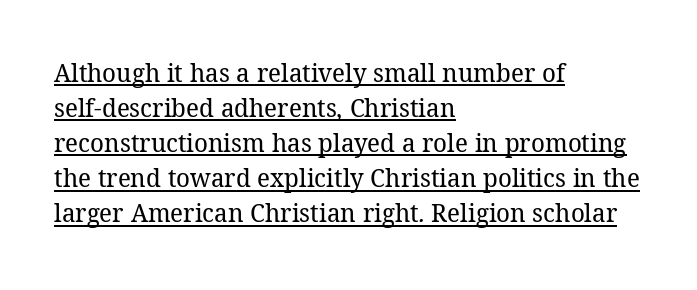
{"bold": "no", "underline": "yes", "align": "left", "line_spacing": "normal", "line_spacing_ratio": 1.35, "letter_spacing": "normal", "letter_spacing_em": 0.0, "glyph_px": 26}
